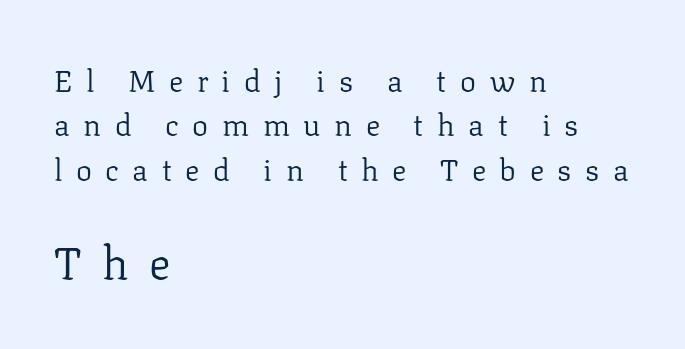
{"serif": "yes", "italic": "no", "bold": "no", "weight": "regular", "width": "normal", "stroke_contrast": "low", "x_height": "medium", "monospaced": "no", "underline": "no", "align": "left", "line_spacing": "normal", "line_spacing_ratio": 1.48, "letter_spacing": "wide", "letter_spacing_em": 0.45, "larger_block": "second", "size_ratio": 1.5, "glyph_px": 45}
